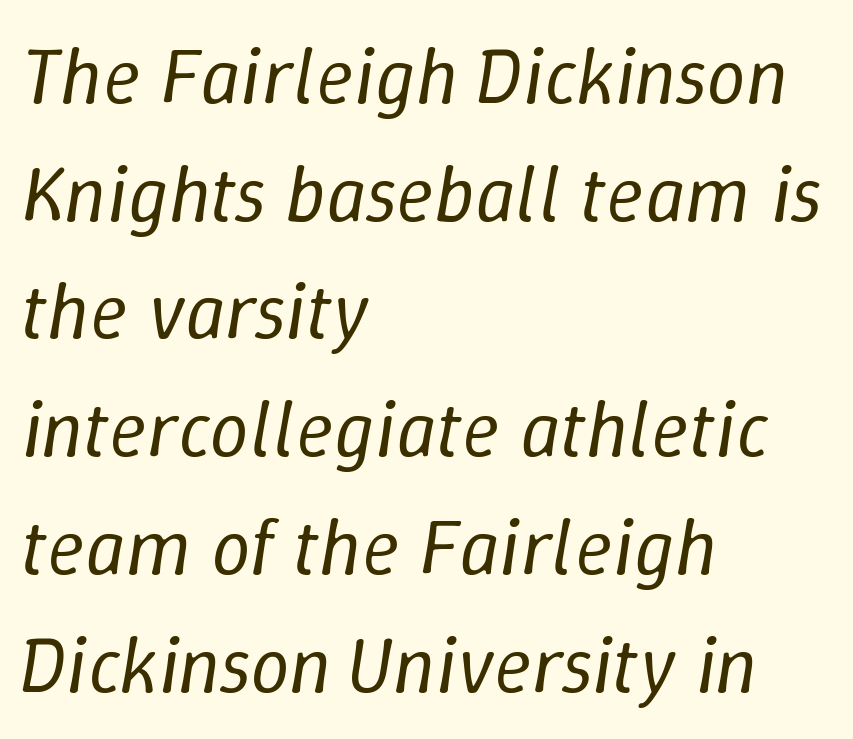
{"italic": "yes", "lean": "right", "slant_degrees": 9, "bold": "no", "weight": "regular", "width": "normal", "stroke_contrast": "low", "x_height": "medium", "monospaced": "no", "underline": "no", "align": "left", "line_spacing": "normal", "line_spacing_ratio": 1.49, "letter_spacing": "normal", "letter_spacing_em": 0.0, "glyph_px": 79}
